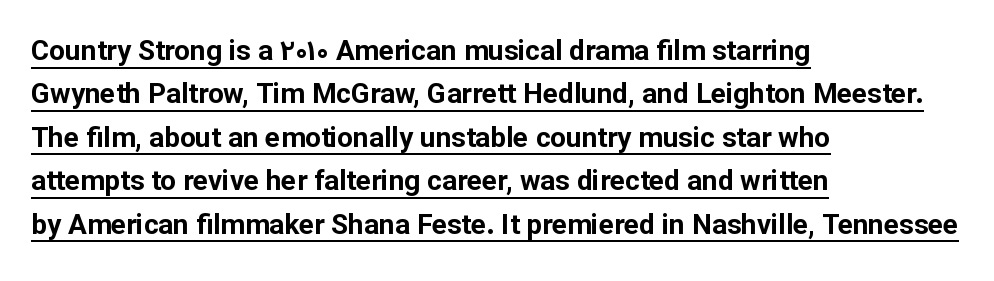
Observe the absence of serifs on each vertical stroke in this sample. Each letter keeps its own natural width here, so spacing adapts to shape. These words are printed bold, with thick strokes throughout. The horizontal fit of the characters is conventional and even. How would I describe the line gaps? Plain and ordinary.
